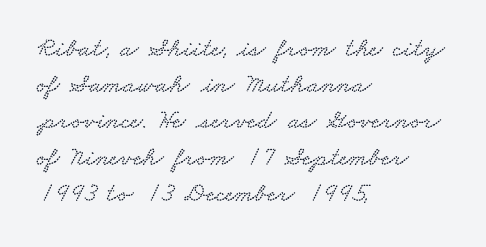
The image shows 27 px text type; set left-aligned, normal line spacing (1.34x), normal letter spacing, not underlined.
